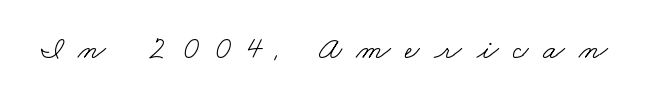
Q: Is the text bold? A: No.
Q: Is the typeface a serif or a sans-serif typeface? A: Serif.
Q: Is the text underlined? A: No.
Q: Is the spacing between letters normal or unusually wide? A: Unusually wide.
Q: Width (condensed, normal, or wide)? A: Wide.
Q: Stroke contrast? A: Low.
Q: x-height? A: Small.
Q: Monospaced? A: No.
